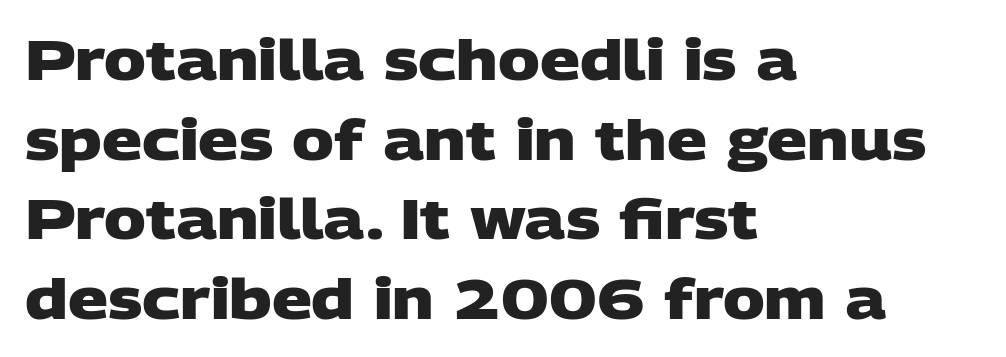
{"serif": "no", "bold": "yes", "weight": "heavy", "width": "wide", "stroke_contrast": "low", "x_height": "large", "monospaced": "no", "underline": "no", "align": "left", "line_spacing": "normal", "line_spacing_ratio": 1.42, "letter_spacing": "normal", "letter_spacing_em": 0.0, "glyph_px": 56}
